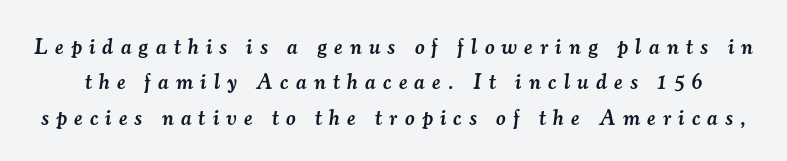
The image shows 21 px text type, italic (leaning right); set normal line spacing (1.69x), unusually wide letter spacing (+0.35 em), not underlined.
